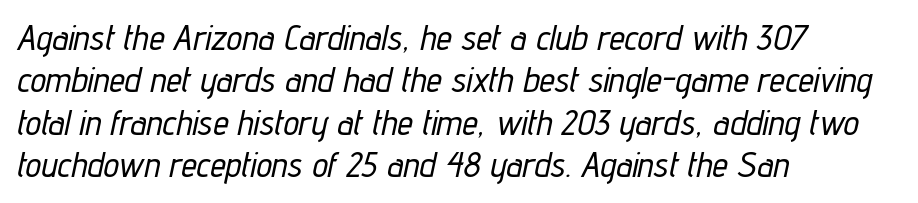
These lines stack with their left ends in a neat column. Italic? Definitely — the glyphs are oblique. Think of a printed novel: that variable character pitch is what you see here. Standard letterfit; no display-style spreading of the glyphs. The specimen omits any rule beneath the text block's lines.
